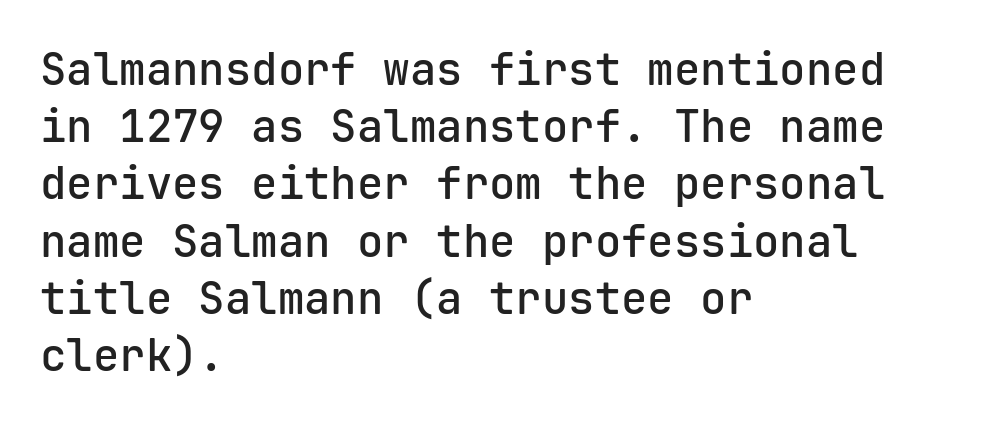
Reading down the block, your eye returns to a fixed left position each line. The rendering uses a semibold face; strokes are thickened but not to full bold. The type is set solid horizontally, with unmodified tracking. The foot of each line stays bare and open.
